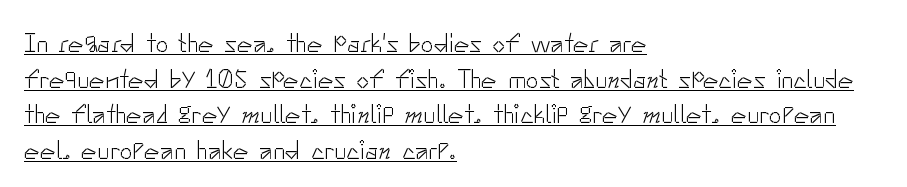
{"italic": "no", "bold": "no", "underline": "yes", "align": "left", "line_spacing": "normal", "line_spacing_ratio": 1.37, "letter_spacing": "normal", "letter_spacing_em": 0.0, "glyph_px": 26}
